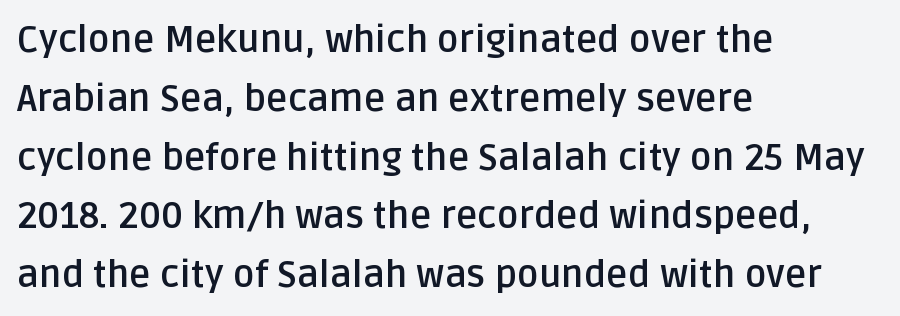
{"serif": "no", "italic": "no", "bold": "yes", "weight": "semibold", "width": "normal", "stroke_contrast": "low", "x_height": "large", "monospaced": "no", "underline": "no", "align": "left", "line_spacing": "normal", "line_spacing_ratio": 1.59, "letter_spacing": "normal", "letter_spacing_em": 0.0, "glyph_px": 37}
